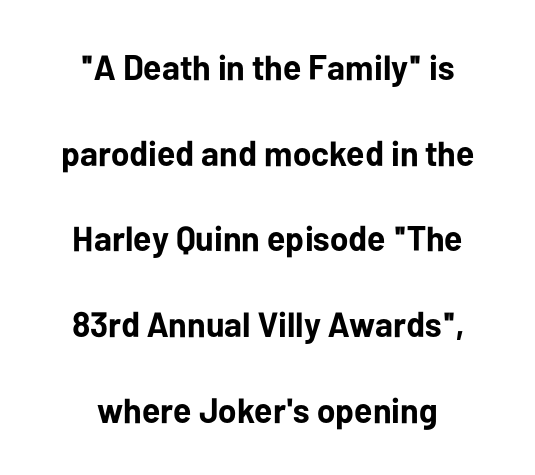
Q: Is the text bold? A: Yes.
Q: Is the text italic (slanted)? A: No, it is upright.
Q: Is the typeface a serif or a sans-serif typeface? A: Sans-serif.
Q: Is the text underlined? A: No.
Q: How is the paragraph aligned? A: Centered.
Q: Is the spacing between letters normal or unusually wide? A: Normal.
Q: Is the spacing between lines tight, normal or loose? A: Loose.
Q: Width (condensed, normal, or wide)? A: Normal.
Q: Stroke contrast? A: Low.
Q: x-height? A: Medium.
Q: Monospaced? A: No.
